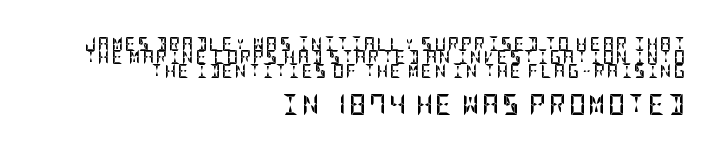
The image shows 21 px bold type, upright; set right-aligned, tight line spacing (0.95x), not underlined; the second (bottom) block is 1.5x larger.
